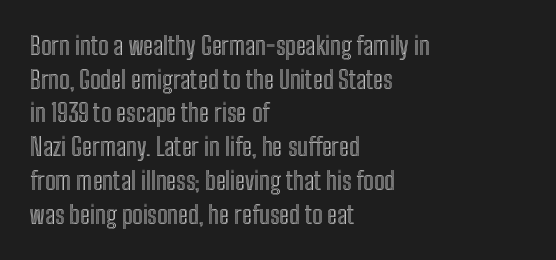
The image shows 25 px text type, upright; set left-aligned, normal line spacing (1.35x), normal letter spacing, not underlined.
